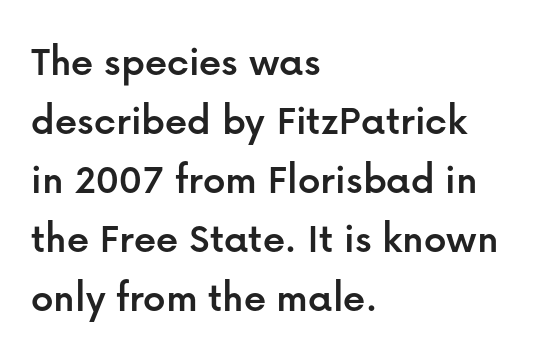
{"serif": "no", "italic": "no", "width": "normal", "stroke_contrast": "low", "x_height": "medium", "monospaced": "no", "underline": "no", "align": "left", "line_spacing": "normal", "line_spacing_ratio": 1.34, "letter_spacing": "normal", "letter_spacing_em": 0.0, "glyph_px": 44}
